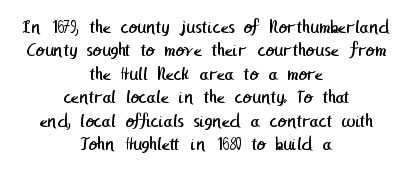
{"bold": "no", "underline": "no", "align": "center", "line_spacing_ratio": 1.17, "letter_spacing": "normal", "letter_spacing_em": 0.0, "glyph_px": 20}
